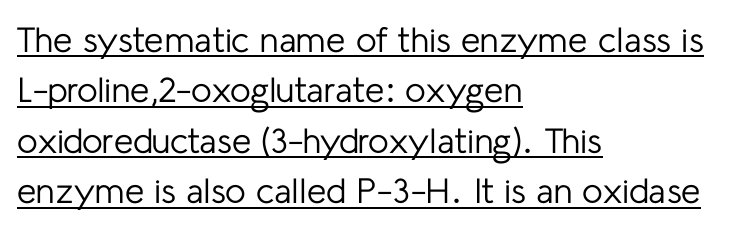
The image shows 35 px regular-weight sans-serif type, upright; set left-aligned, normal line spacing (1.44x), normal letter spacing, underlined; low stroke contrast and a medium x-height.
